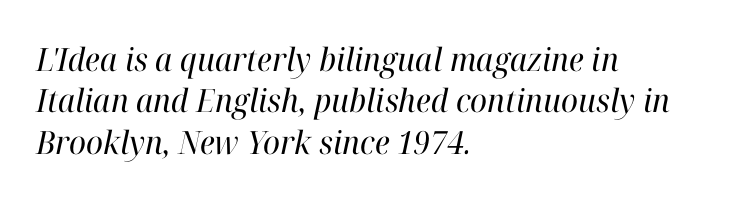
Any mark beneath the type? The region is blank. Tracking here is standard; glyphs follow each other at the usual distance. Would a proofreader flag this as italicized? Yes. The face looks like a standard text weight, possibly lighter. Looks like regular typesetting: each glyph gets only the width it needs.
